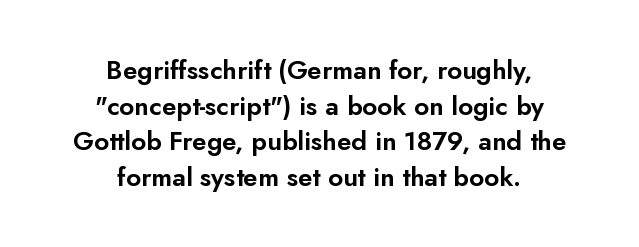
The image shows 26 px text type, upright; set centered, normal line spacing (1.37x), normal letter spacing, not underlined.
